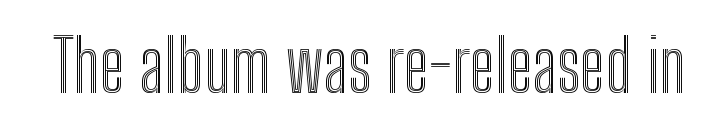
Q: Is the text italic (slanted)? A: No, it is upright.
Q: Is the text underlined? A: No.
Q: Is the spacing between letters normal or unusually wide? A: Normal.
Q: Width (condensed, normal, or wide)? A: Condensed.
Q: x-height? A: Medium.
Q: Monospaced? A: No.
